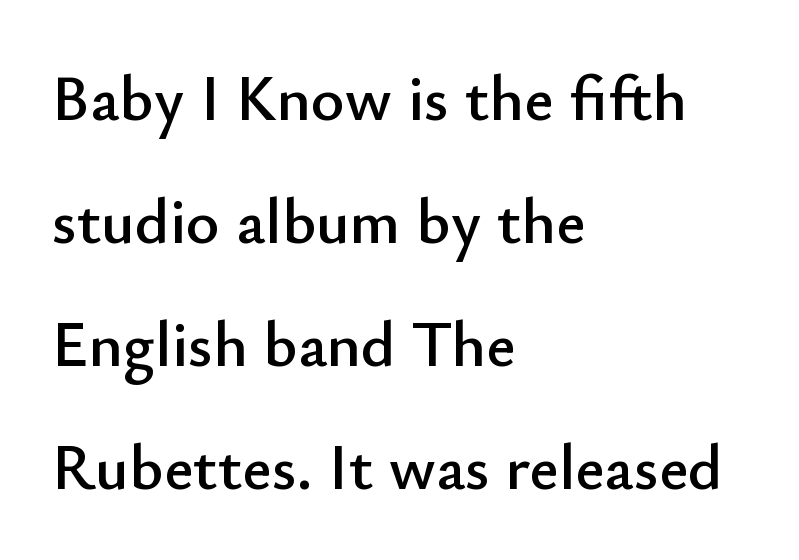
Q: Is the text italic (slanted)? A: No, it is upright.
Q: Is the typeface a serif or a sans-serif typeface? A: Sans-serif.
Q: Is the text underlined? A: No.
Q: How is the paragraph aligned? A: Left-aligned.
Q: Is the spacing between letters normal or unusually wide? A: Normal.
Q: Is the spacing between lines tight, normal or loose? A: Loose.
Q: Width (condensed, normal, or wide)? A: Normal.
Q: Stroke contrast? A: Low.
Q: x-height? A: Small.
Q: Monospaced? A: No.
